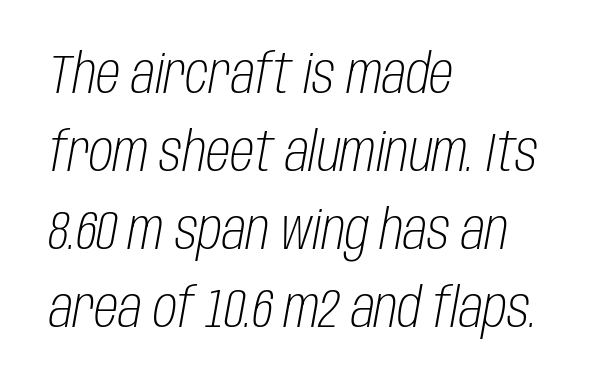
{"italic": "yes", "lean": "right", "slant_degrees": 10, "bold": "no", "weight": "light", "width": "condensed", "stroke_contrast": "low", "x_height": "large", "monospaced": "no", "underline": "no", "align": "left", "line_spacing": "normal", "line_spacing_ratio": 1.42, "letter_spacing": "normal", "letter_spacing_em": 0.0, "glyph_px": 55}
